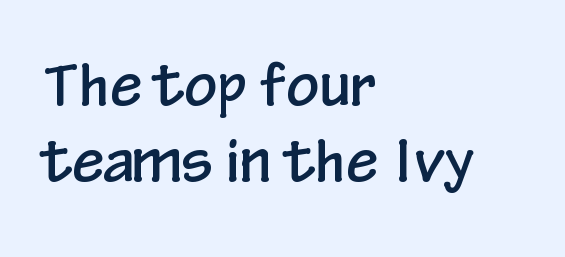
Q: Is the text italic (slanted)? A: No, it is upright.
Q: Is the typeface a serif or a sans-serif typeface? A: Sans-serif.
Q: Is the text underlined? A: No.
Q: How is the paragraph aligned? A: Left-aligned.
Q: Is the spacing between letters normal or unusually wide? A: Normal.
Q: Is the spacing between lines tight, normal or loose? A: Normal.
Q: Width (condensed, normal, or wide)? A: Condensed.
Q: Stroke contrast? A: Low.
Q: x-height? A: Medium.
Q: Monospaced? A: No.
